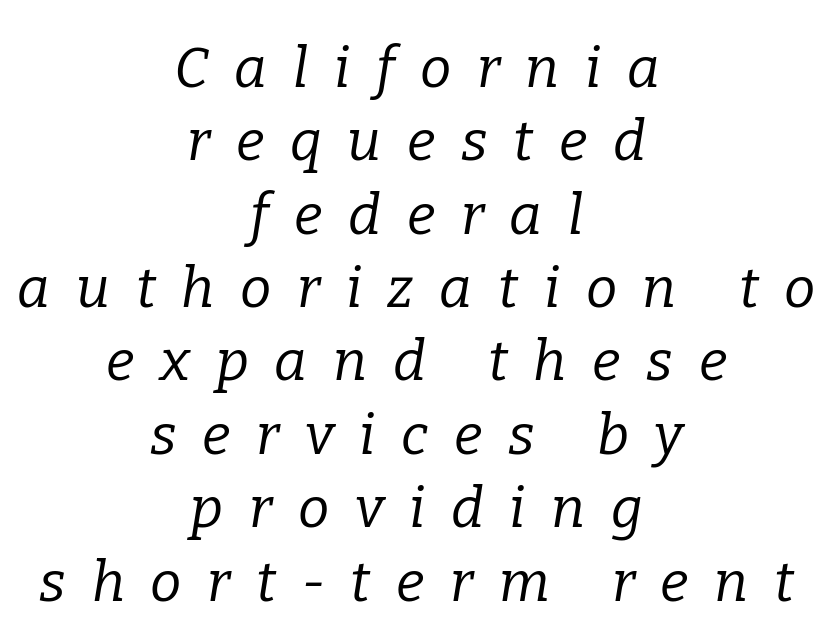
The image shows 56 px regular-weight serif type, italic (leaning right); set centered, normal line spacing (1.31x), unusually wide letter spacing (+0.46 em), not underlined; low stroke contrast and a medium x-height.
